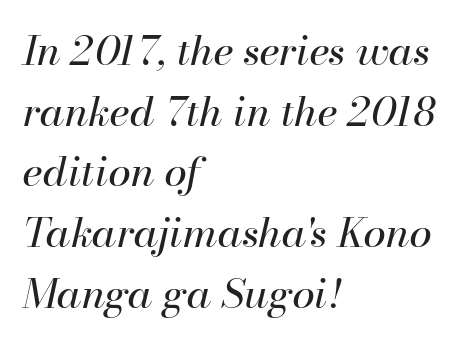
The image shows 41 px regular-weight type, italic (leaning right); set left-aligned, normal line spacing (1.48x), normal letter spacing, not underlined; high stroke contrast and a small x-height.
